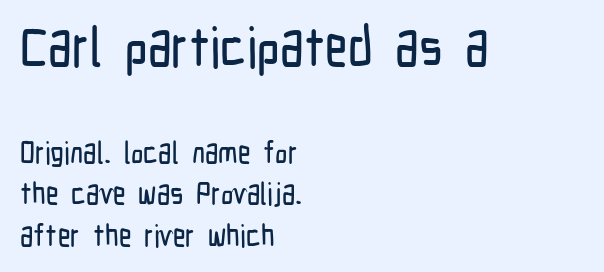
The image shows 55 px condensed sans-serif type, upright; set left-aligned, normal line spacing (1.33x), normal letter spacing, not underlined; the first (top) block is 1.77x larger; low stroke contrast and a medium x-height.
